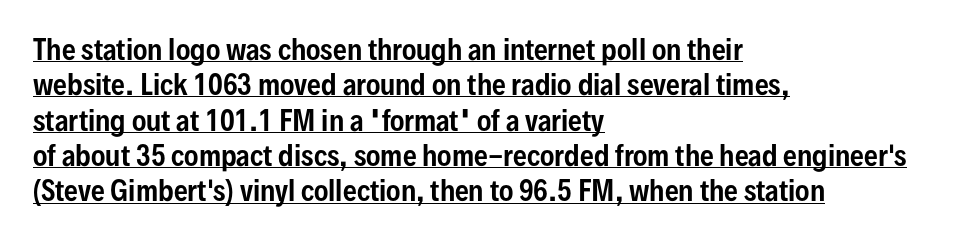
The image shows 27 px text type, upright; set left-aligned, normal line spacing (1.31x), normal letter spacing, underlined.
